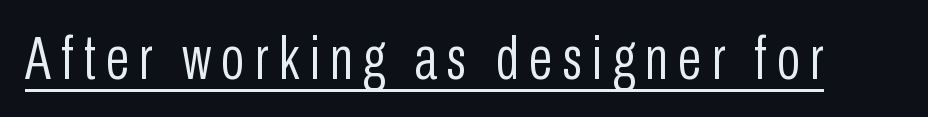
{"serif": "no", "italic": "no", "bold": "no", "weight": "light", "width": "condensed", "stroke_contrast": "low", "x_height": "medium", "monospaced": "no", "underline": "yes", "glyph_px": 61}
